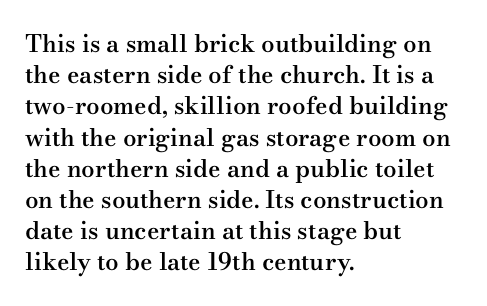
Q: Is the text bold? A: Semi-bold.
Q: Is the text italic (slanted)? A: No, it is upright.
Q: Is the text underlined? A: No.
Q: How is the paragraph aligned? A: Left-aligned.
Q: Is the spacing between letters normal or unusually wide? A: Normal.
Q: Is the spacing between lines tight, normal or loose? A: Normal.
